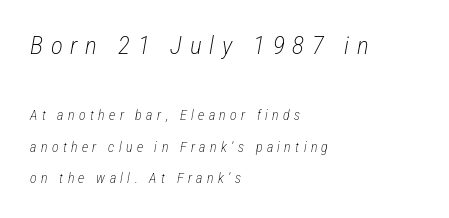
Q: Is the text bold? A: No.
Q: Is the text italic (slanted)? A: Yes, it leans right by about 12 degrees.
Q: Is the text underlined? A: No.
Q: How is the paragraph aligned? A: Left-aligned.
Q: Is the spacing between letters normal or unusually wide? A: Unusually wide.
Q: Is the spacing between lines tight, normal or loose? A: Loose.
Q: Which block of text is set in a larger size, the first (top) or the second (bottom)? A: The first (top) one.
